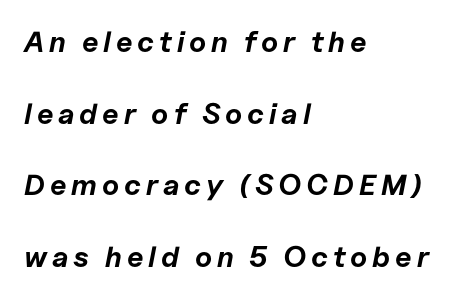
Q: Is the text bold? A: Yes.
Q: Is the text italic (slanted)? A: Yes, it leans right by about 11 degrees.
Q: Is the text underlined? A: No.
Q: How is the paragraph aligned? A: Left-aligned.
Q: Is the spacing between lines tight, normal or loose? A: Loose.
Q: Width (condensed, normal, or wide)? A: Normal.
Q: Stroke contrast? A: Low.
Q: x-height? A: Medium.
Q: Monospaced? A: No.
